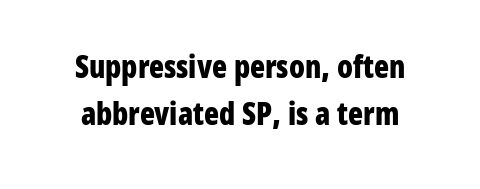
The image shows 31 px bold, condensed sans-serif type, upright; set normal line spacing (1.52x), normal letter spacing, not underlined; low stroke contrast and a medium x-height.
